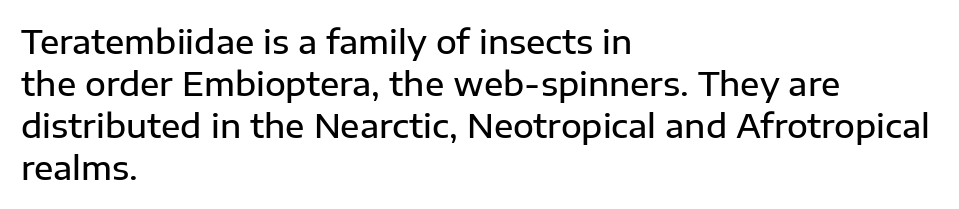
The image shows 32 px semibold sans-serif type, upright; set left-aligned, normal line spacing (1.31x), normal letter spacing, not underlined; low stroke contrast and a medium x-height.
